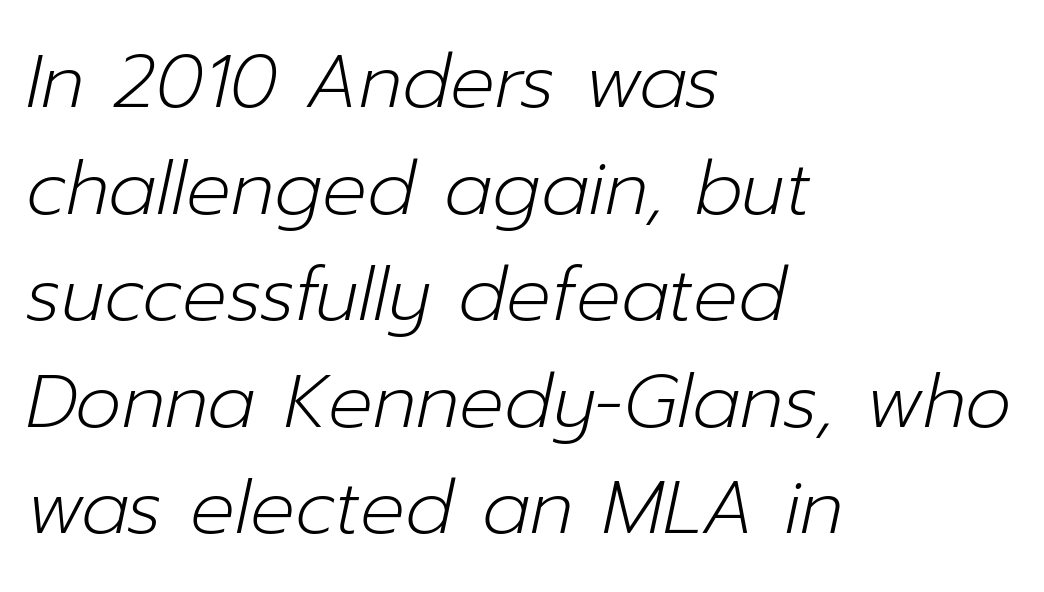
The image shows 74 px light type, italic (leaning right); set left-aligned, normal line spacing (1.44x), normal letter spacing, not underlined; low stroke contrast and a medium x-height.
